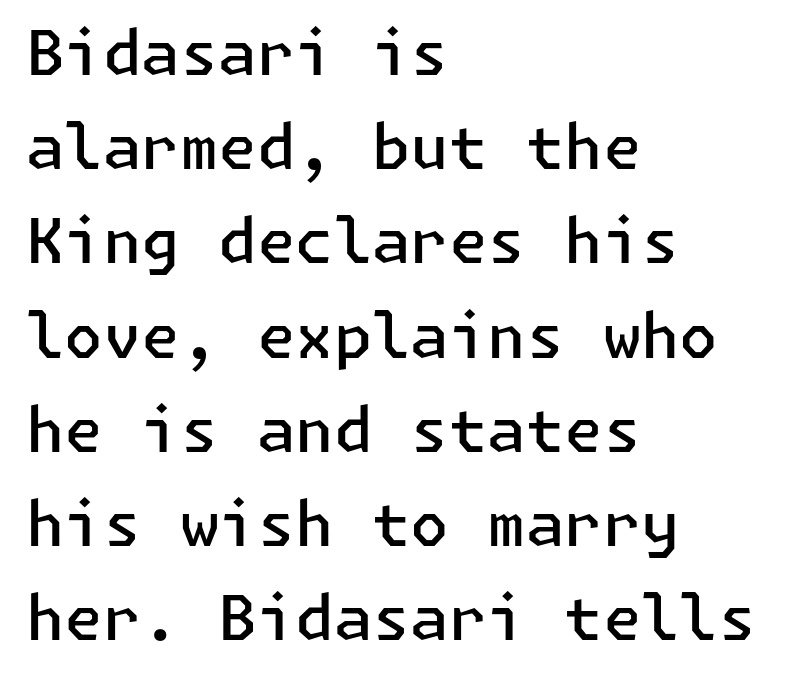
Evenly set lines give the paragraph a standard silhouette. The axis of the letterforms is exactly vertical. Does the type have serifs? No, each stem ends abruptly. Each glyph is drawn with semibold strokes, heavier than normal yet not fully bold. The passage shown is not underscored anywhere.
